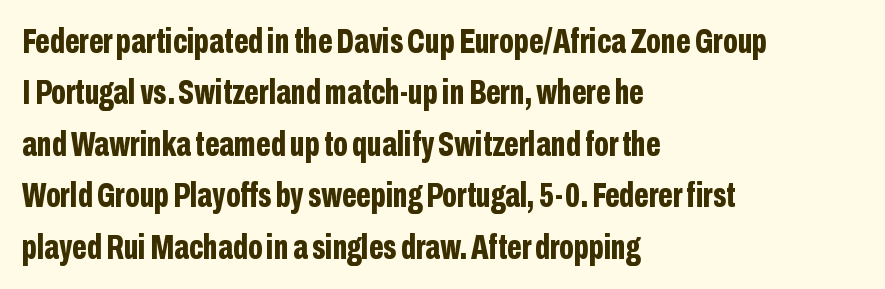
{"serif": "no", "italic": "no", "bold": "yes", "weight": "bold", "width": "condensed", "stroke_contrast": "low", "x_height": "medium", "monospaced": "no", "underline": "no", "align": "left", "line_spacing": "normal", "line_spacing_ratio": 1.47, "letter_spacing": "normal", "letter_spacing_em": 0.0, "glyph_px": 35}
